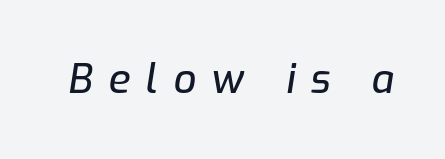
The face used here is proportionally spaced, like ordinary book or web type. Characters are canted at an angle relative to the baseline's perpendicular. Check under the words: just untouched page. Substantial extra tracking has been applied to these lines.
